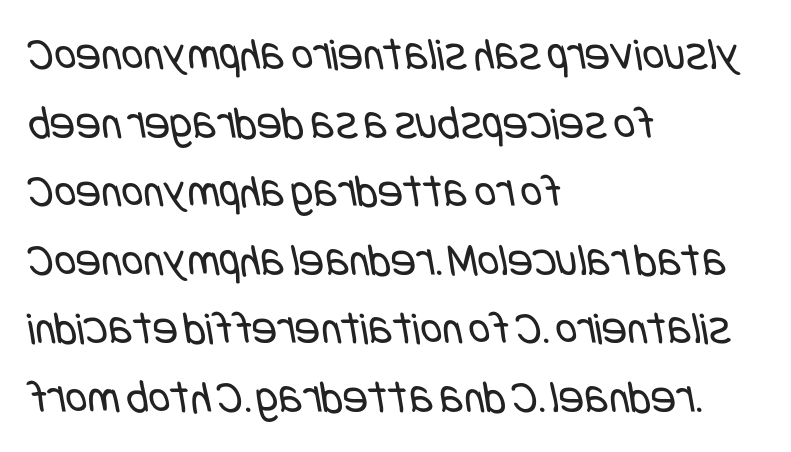
Q: Is the text bold? A: No.
Q: Is the typeface a serif or a sans-serif typeface? A: Sans-serif.
Q: Is the text underlined? A: No.
Q: How is the paragraph aligned? A: Left-aligned.
Q: Is the spacing between letters normal or unusually wide? A: Normal.
Q: Is the spacing between lines tight, normal or loose? A: Normal.
Q: Width (condensed, normal, or wide)? A: Condensed.
Q: Stroke contrast? A: Low.
Q: x-height? A: Large.
